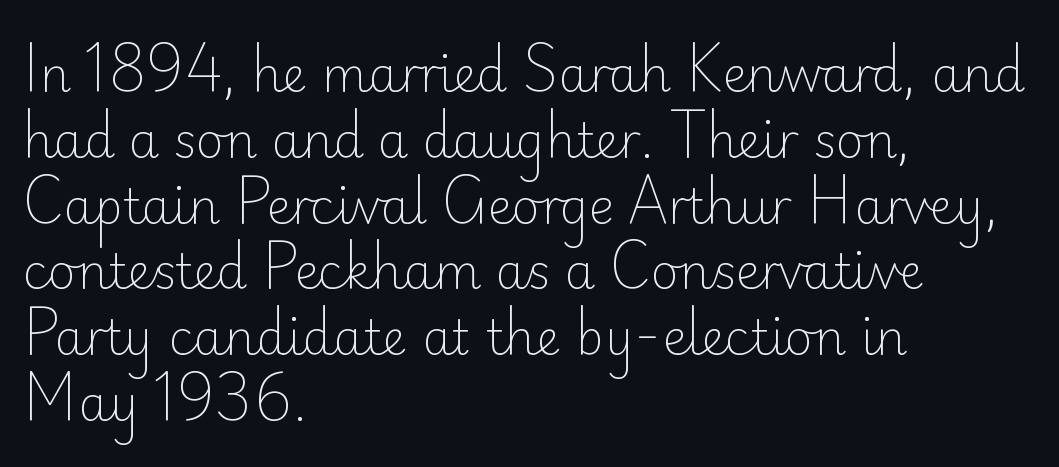
Quick note: not italic, upright. The passage shown is typeset with a sans-serif family. Varying glyph widths throughout — classic text-font behaviour. The cut favours lightness, reaching ordinary text weight at its darkest. Where is the straight margin? On the left.
